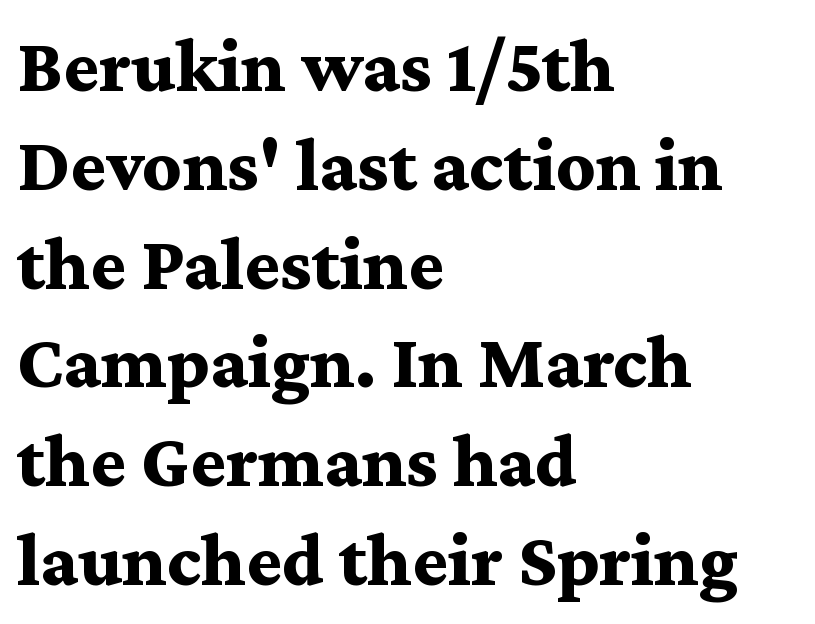
{"serif": "yes", "italic": "no", "bold": "yes", "weight": "bold", "width": "wide", "stroke_contrast": "medium", "x_height": "medium", "monospaced": "no", "underline": "no", "align": "left", "line_spacing": "normal", "line_spacing_ratio": 1.3, "letter_spacing": "normal", "letter_spacing_em": 0.0, "glyph_px": 76}
